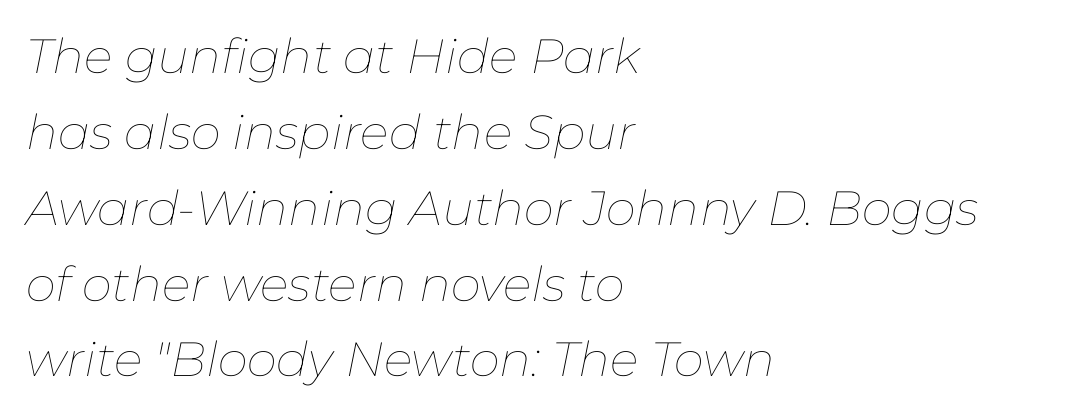
Look at the tracking — it's just the regular setting, nothing added. The typesetter chose a ragged-right arrangement here. An italicized treatment has been applied to the whole sample. The block of text has a typical density, with ordinary space between rows. Ink coverage per letter is moderate at most.
